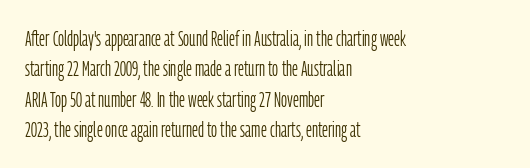
Q: Is the text bold? A: No.
Q: Is the text italic (slanted)? A: No, it is upright.
Q: Is the text underlined? A: No.
Q: How is the paragraph aligned? A: Left-aligned.
Q: Is the spacing between letters normal or unusually wide? A: Normal.
Q: Is the spacing between lines tight, normal or loose? A: Normal.
